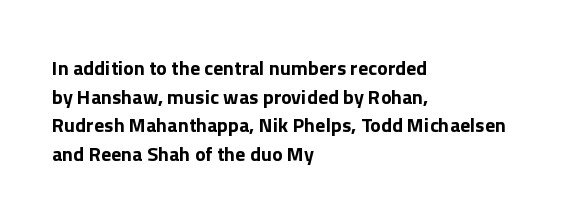
{"italic": "no", "bold": "yes", "underline": "no", "align": "left", "line_spacing": "normal", "line_spacing_ratio": 1.43, "letter_spacing": "normal", "letter_spacing_em": 0.0, "glyph_px": 20}
